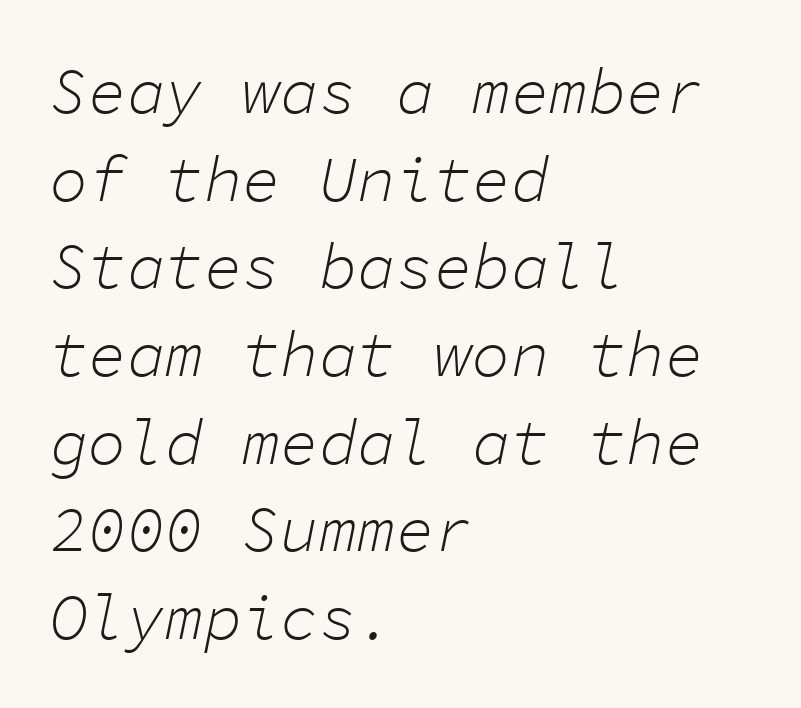
Fixed-width glyphs throughout — classic coding-font behaviour. Weight: in the light-to-regular range. The rendering uses a moderate line-height, typical for paragraphs. The area under the type is left untouched.
